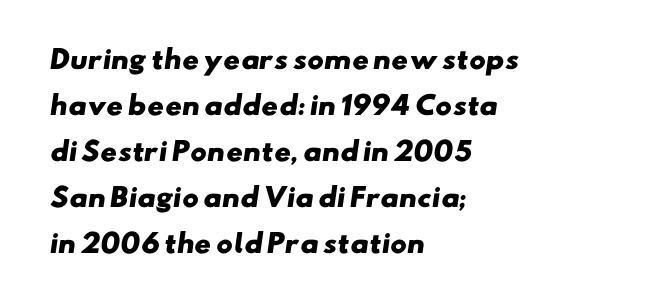
Typeset ragged right — the left edge is the straight one. The font is running at its bold setting. This sample uses plain, unmodified letter spacing. Type without underlining.
